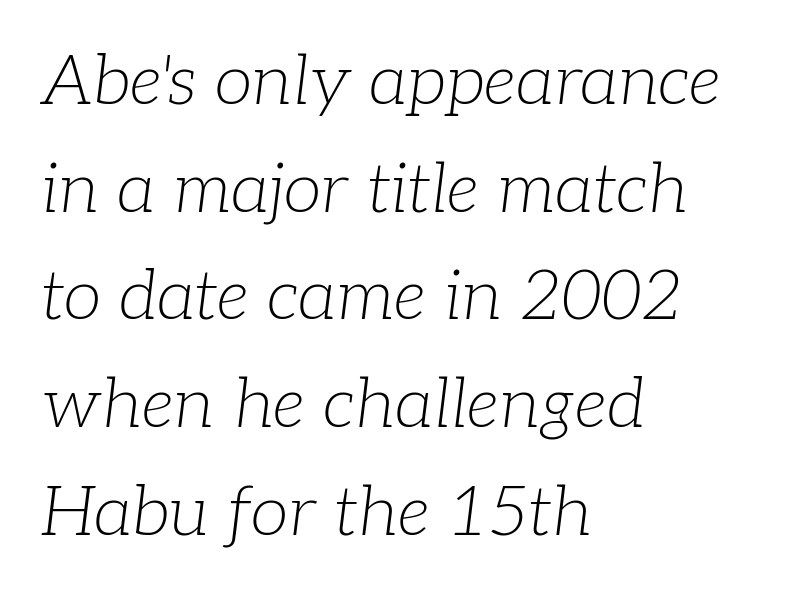
The image shows 69 px light serif type, italic (leaning right); set left-aligned, normal line spacing (1.56x), normal letter spacing, not underlined; low stroke contrast and a medium x-height.
